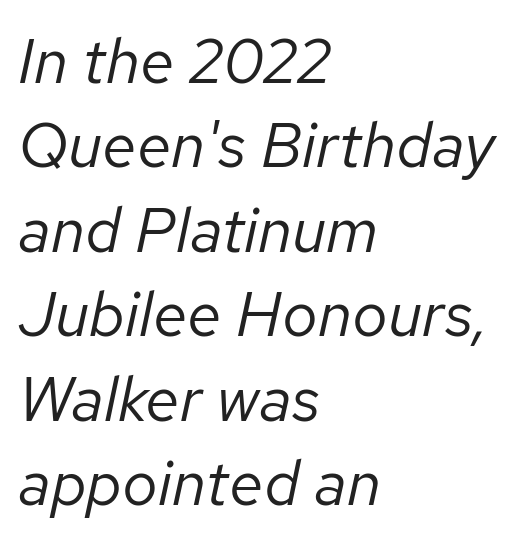
Q: Is the text bold? A: No.
Q: Is the text italic (slanted)? A: Yes, it leans right by about 12 degrees.
Q: Is the text underlined? A: No.
Q: How is the paragraph aligned? A: Left-aligned.
Q: Is the spacing between letters normal or unusually wide? A: Normal.
Q: Is the spacing between lines tight, normal or loose? A: Normal.
Q: Width (condensed, normal, or wide)? A: Normal.
Q: Stroke contrast? A: Low.
Q: x-height? A: Medium.
Q: Monospaced? A: No.
